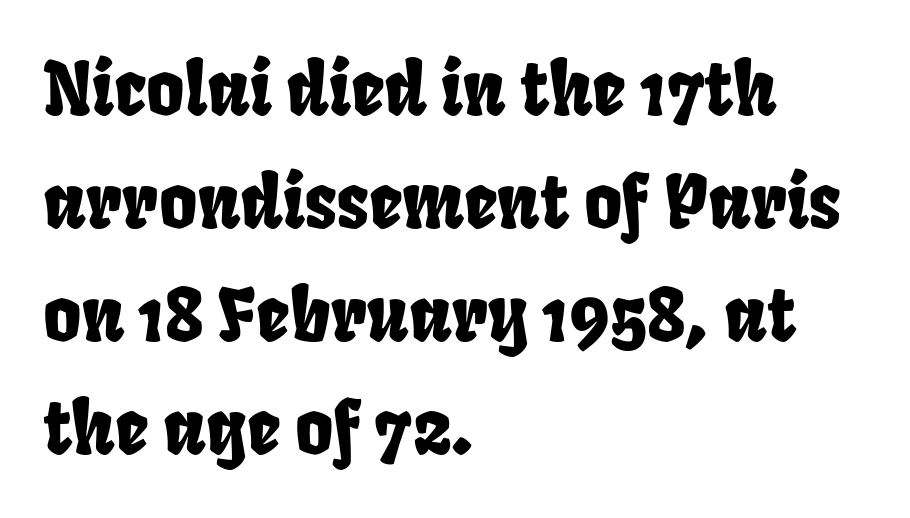
{"serif": "no", "width": "condensed", "stroke_contrast": "low", "x_height": "large", "monospaced": "no", "underline": "no", "align": "left", "line_spacing": "normal", "line_spacing_ratio": 1.55, "letter_spacing": "normal", "letter_spacing_em": 0.0, "glyph_px": 73}
